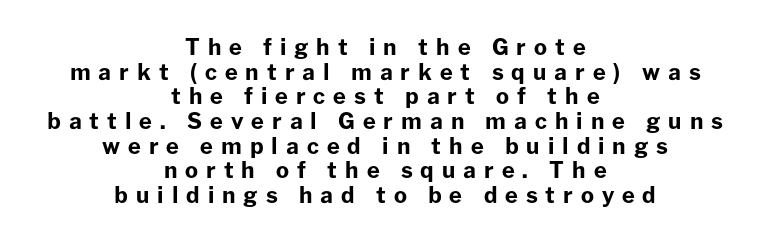
The image shows 22 px bold type, upright; set centered, tight line spacing (1.12x), unusually wide letter spacing (+0.36 em), not underlined.
